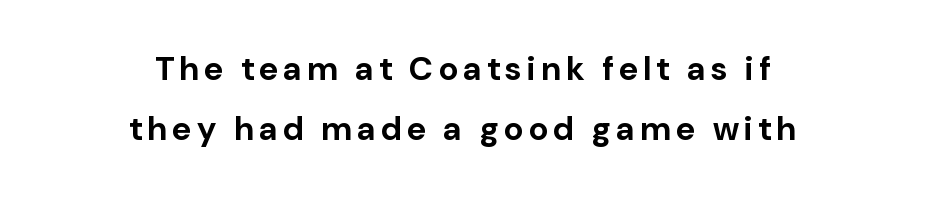
The image shows 33 px bold sans-serif type, upright; set centered, line spacing 1.82x, not underlined; low stroke contrast and a medium x-height.
